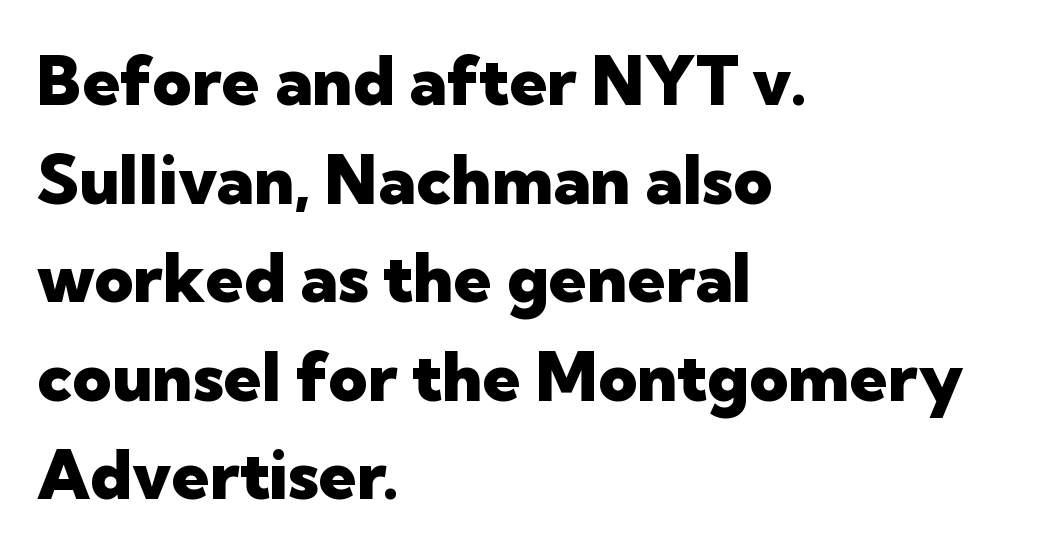
Q: Is the text bold? A: Yes.
Q: Is the text italic (slanted)? A: No, it is upright.
Q: Is the typeface a serif or a sans-serif typeface? A: Sans-serif.
Q: Is the text underlined? A: No.
Q: How is the paragraph aligned? A: Left-aligned.
Q: Is the spacing between letters normal or unusually wide? A: Normal.
Q: Is the spacing between lines tight, normal or loose? A: Normal.
Q: Width (condensed, normal, or wide)? A: Normal.
Q: Stroke contrast? A: Low.
Q: x-height? A: Medium.
Q: Monospaced? A: No.
